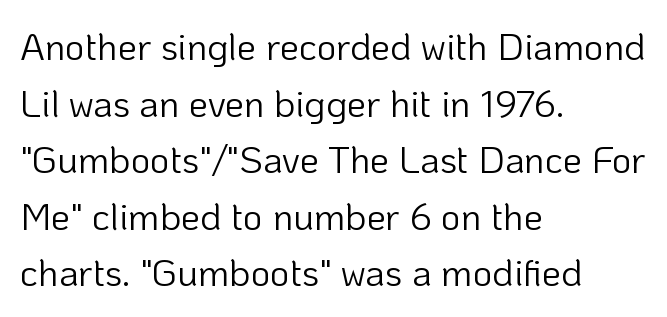
{"serif": "no", "italic": "no", "bold": "no", "weight": "light", "width": "normal", "stroke_contrast": "low", "x_height": "medium", "monospaced": "no", "underline": "no", "align": "left", "line_spacing": "normal", "line_spacing_ratio": 1.49, "letter_spacing": "normal", "letter_spacing_em": 0.0, "glyph_px": 38}
